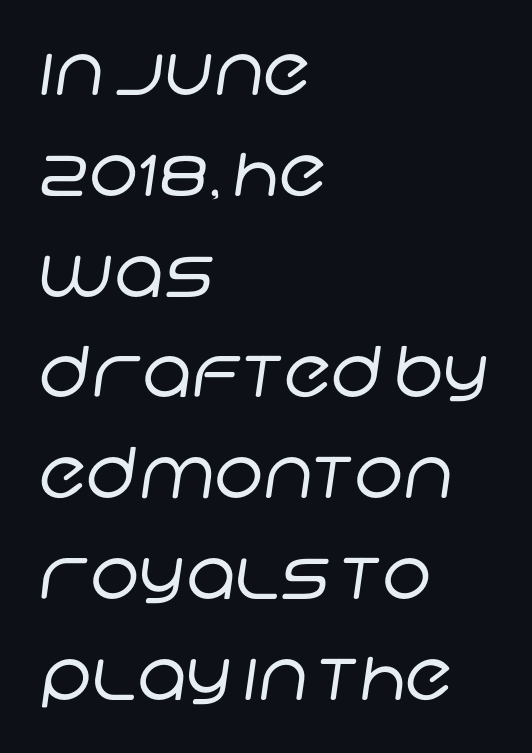
{"serif": "no", "bold": "no", "weight": "regular", "width": "normal", "stroke_contrast": "low", "x_height": "large", "monospaced": "no", "underline": "no", "align": "left", "line_spacing": "normal", "line_spacing_ratio": 1.44, "letter_spacing": "normal", "letter_spacing_em": 0.0, "glyph_px": 70}
